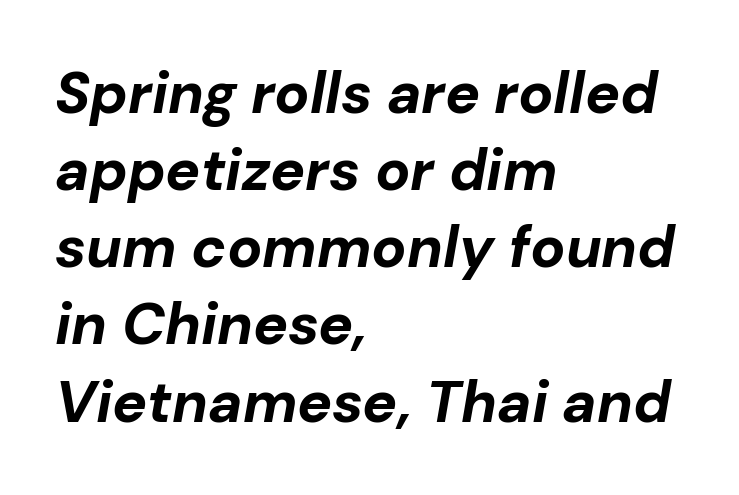
Q: Is the text bold? A: Yes.
Q: Is the text italic (slanted)? A: Yes, it leans right by about 10 degrees.
Q: Is the text underlined? A: No.
Q: How is the paragraph aligned? A: Left-aligned.
Q: Is the spacing between letters normal or unusually wide? A: Normal.
Q: Is the spacing between lines tight, normal or loose? A: Normal.
Q: Width (condensed, normal, or wide)? A: Normal.
Q: Stroke contrast? A: Low.
Q: x-height? A: Medium.
Q: Monospaced? A: No.
